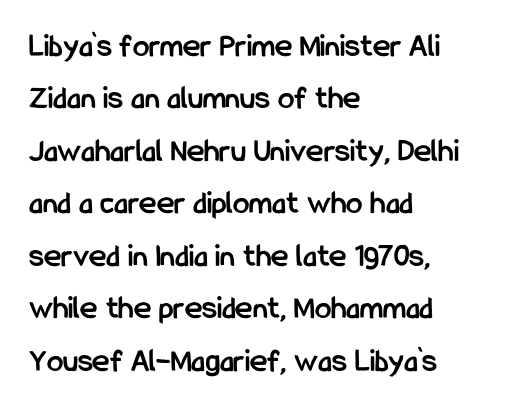
{"serif": "no", "italic": "no", "bold": "yes", "weight": "semibold", "width": "condensed", "stroke_contrast": "low", "x_height": "medium", "monospaced": "no", "underline": "no", "align": "left", "line_spacing": "normal", "line_spacing_ratio": 1.59, "letter_spacing": "normal", "letter_spacing_em": 0.0, "glyph_px": 33}
